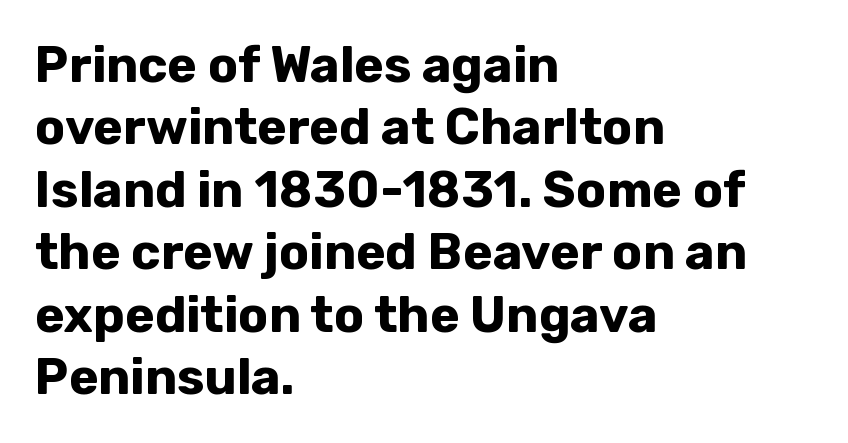
The image shows 50 px bold sans-serif type, upright; set left-aligned, normal line spacing (1.25x), normal letter spacing, not underlined; low stroke contrast and a medium x-height.
